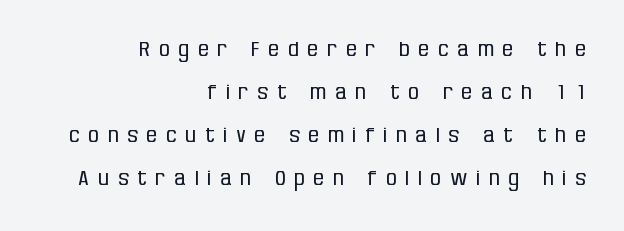
The image shows 21 px text type, upright; set right-aligned, loose line spacing (2.05x), unusually wide letter spacing (+0.43 em), not underlined.
